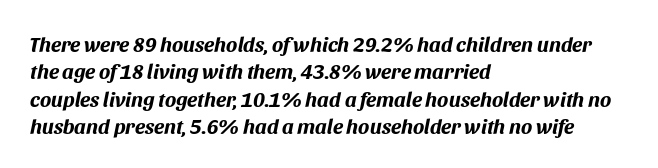
A typesetter would call this leading conventional body-copy spacing. Look at the tracking — it's just the regular setting, nothing added. Alignment: flush left. Rule under the text: the space is simply empty. The typesetting leans heavy: a genuine bold. The face used here has a pronounced slope to its letters.
